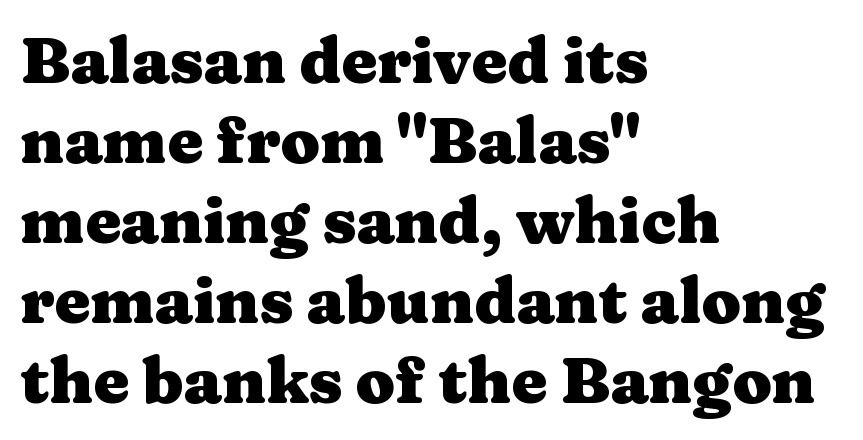
The image shows 64 px heavy, wide serif type, upright; set left-aligned, normal line spacing (1.25x), normal letter spacing, not underlined; medium stroke contrast and a medium x-height.
